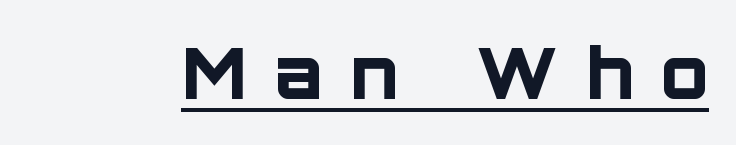
{"serif": "no", "italic": "no", "bold": "yes", "weight": "bold", "width": "normal", "stroke_contrast": "low", "x_height": "large", "monospaced": "no", "underline": "yes", "letter_spacing": "wide", "letter_spacing_em": 0.39, "glyph_px": 70}
